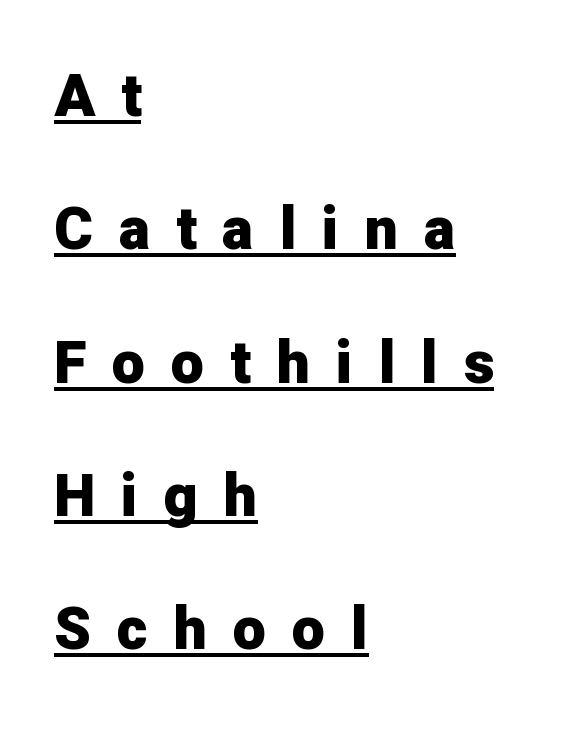
Q: Is the text bold? A: Yes.
Q: Is the text italic (slanted)? A: No, it is upright.
Q: Is the typeface a serif or a sans-serif typeface? A: Sans-serif.
Q: Is the text underlined? A: Yes.
Q: How is the paragraph aligned? A: Left-aligned.
Q: Is the spacing between letters normal or unusually wide? A: Unusually wide.
Q: Is the spacing between lines tight, normal or loose? A: Loose.
Q: Width (condensed, normal, or wide)? A: Normal.
Q: Stroke contrast? A: Low.
Q: x-height? A: Medium.
Q: Monospaced? A: No.
